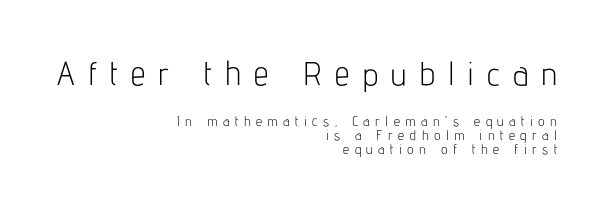
Q: Is the text bold? A: No.
Q: Is the text italic (slanted)? A: No, it is upright.
Q: Is the typeface a serif or a sans-serif typeface? A: Sans-serif.
Q: Is the text underlined? A: No.
Q: How is the paragraph aligned? A: Right-aligned.
Q: Is the spacing between letters normal or unusually wide? A: Unusually wide.
Q: Is the spacing between lines tight, normal or loose? A: Tight.
Q: Which block of text is set in a larger size, the first (top) or the second (bottom)? A: The first (top) one.
Q: Width (condensed, normal, or wide)? A: Condensed.
Q: Stroke contrast? A: Low.
Q: x-height? A: Medium.
Q: Monospaced? A: No.
